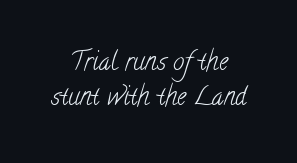
Q: Is the text bold? A: No.
Q: Is the text underlined? A: No.
Q: How is the paragraph aligned? A: Centered.
Q: Is the spacing between letters normal or unusually wide? A: Normal.
Q: Is the spacing between lines tight, normal or loose? A: Normal.
